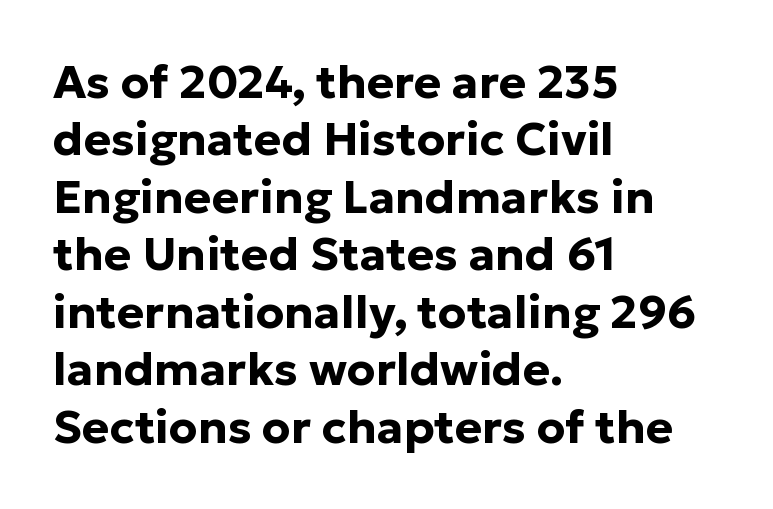
Which margin do the lines hug? The left one — the right edge is uneven. Decoration check: the copy has no underline. The typesetting leans heavy: a genuine bold. Do the characters align in a grid? No, the font is proportional.
